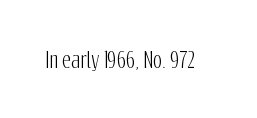
Tall strokes in this sample are plumb rather than angled. Short note: letters normally spaced. Lines of text with bare space underneath.
